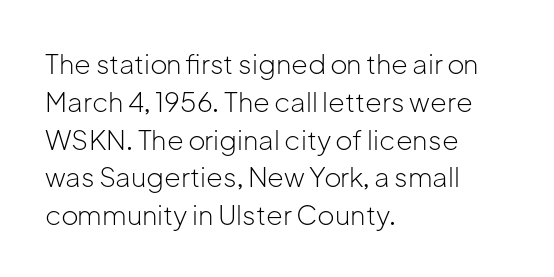
Short note: letters normally spaced. These lines are set flush left with a ragged right edge. The passage shown is not bold in any degree. Rows of type keep a routine distance in the vertical direction. This is the regular roman posture of the typeface.
